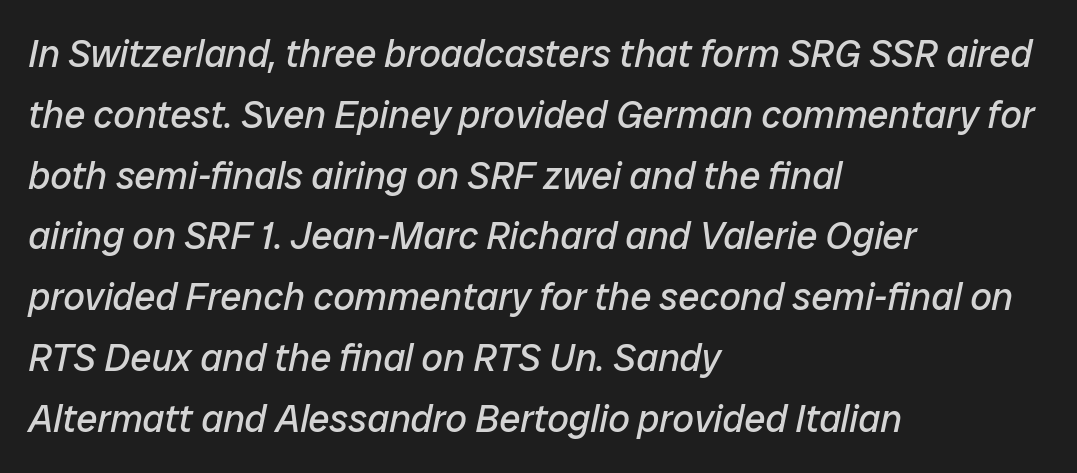
Words float on clear page, feet unadorned. Looking at the ascenders, they clearly lean. The lines sit at an ordinary, default distance from one another. Does extra space separate the letters? No, they use regular spacing. Weight: regular or lighter. The setting favours the left margin, as ordinary paragraphs usually do.
